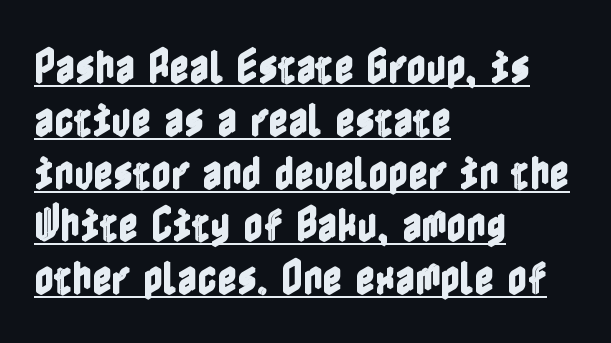
The image shows 38 px condensed type, upright; set left-aligned, normal line spacing (1.39x), normal letter spacing, underlined; a medium x-height.
